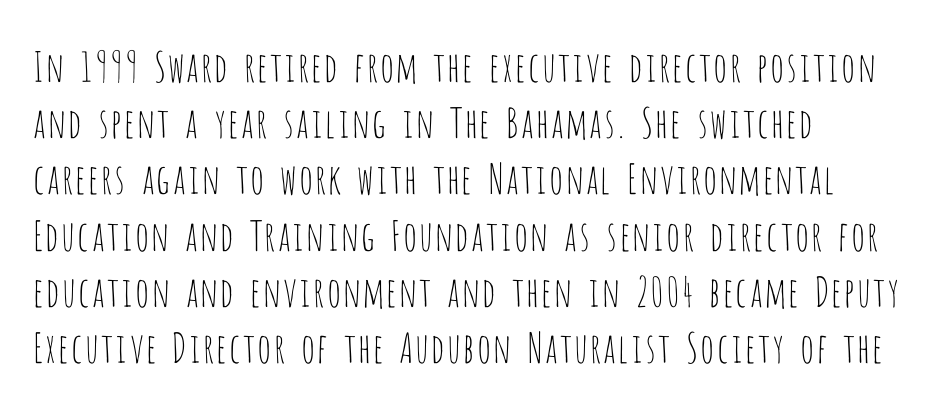
{"serif": "no", "italic": "no", "bold": "no", "weight": "thin", "width": "condensed", "stroke_contrast": "low", "x_height": "large", "monospaced": "no", "underline": "no", "align": "left", "line_spacing": "normal", "line_spacing_ratio": 1.37, "letter_spacing": "normal", "letter_spacing_em": 0.0, "glyph_px": 41}
